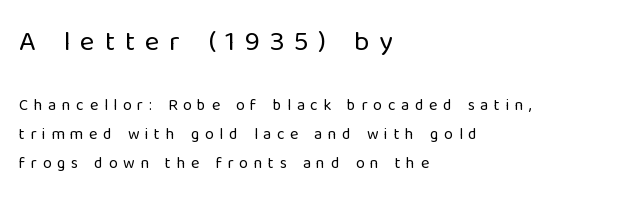
Q: Is the text bold? A: No.
Q: Is the text italic (slanted)? A: No, it is upright.
Q: Is the typeface a serif or a sans-serif typeface? A: Sans-serif.
Q: Is the text underlined? A: No.
Q: How is the paragraph aligned? A: Left-aligned.
Q: Is the spacing between letters normal or unusually wide? A: Unusually wide.
Q: Which block of text is set in a larger size, the first (top) or the second (bottom)? A: The first (top) one.
Q: Width (condensed, normal, or wide)? A: Normal.
Q: Stroke contrast? A: Low.
Q: x-height? A: Medium.
Q: Monospaced? A: No.
